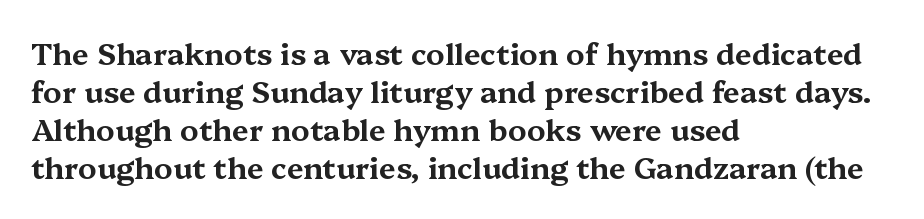
Vertical strokes here are truly vertical. Words appear dense and cohesive because spacing is normal. Normally led — the rows are evenly, conventionally spaced. Lines of text with bare space underneath.
